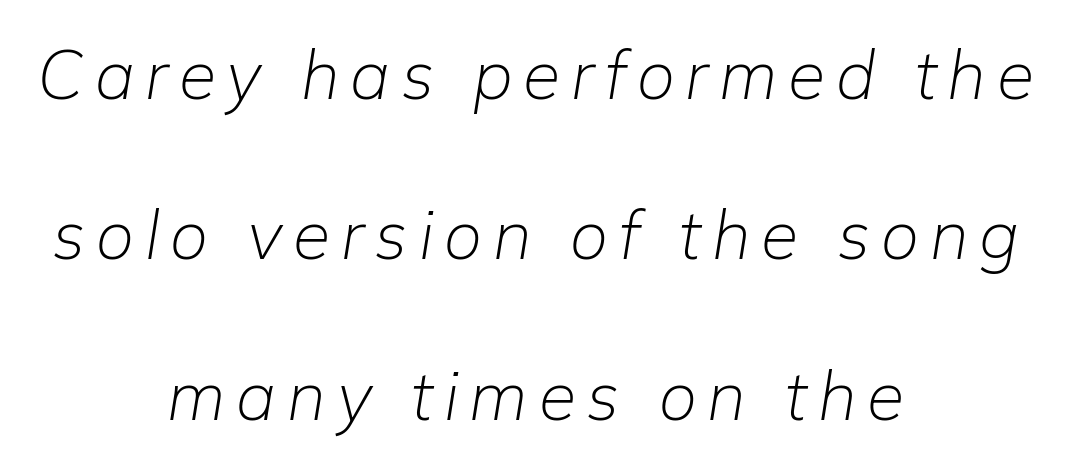
Note the varied advance widths — an 'i' is clearly narrower than an 'm'. The baseline area is clear. Every character sits at an angle, as italics do. How would I describe the line gaps? Wide and relaxed.
